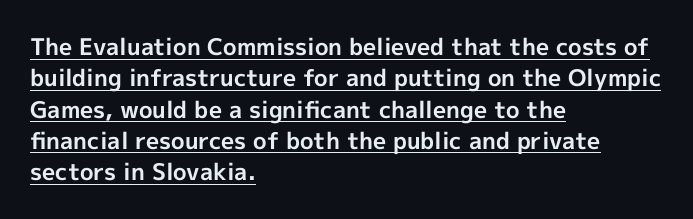
Q: Is the text bold? A: Yes.
Q: Is the text italic (slanted)? A: No, it is upright.
Q: Is the text underlined? A: Yes.
Q: How is the paragraph aligned? A: Left-aligned.
Q: Is the spacing between letters normal or unusually wide? A: Normal.
Q: Is the spacing between lines tight, normal or loose? A: Normal.
